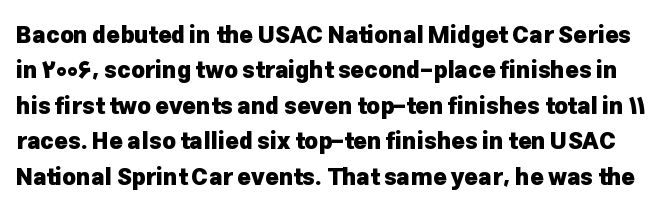
The zone under the glyphs is completely vacant. Heft: maximum for text — a bold. The letterforms sit shoulder to shoulder at normal distance. Does the lettering tilt? It doesn't — this is upright. The space between consecutive lines is moderate.
